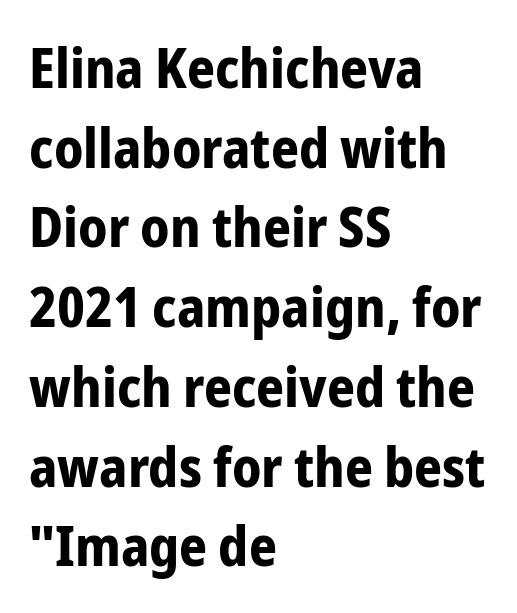
Q: Is the text bold? A: Yes.
Q: Is the text italic (slanted)? A: No, it is upright.
Q: Is the typeface a serif or a sans-serif typeface? A: Sans-serif.
Q: Is the text underlined? A: No.
Q: How is the paragraph aligned? A: Left-aligned.
Q: Is the spacing between letters normal or unusually wide? A: Normal.
Q: Is the spacing between lines tight, normal or loose? A: Normal.
Q: Width (condensed, normal, or wide)? A: Condensed.
Q: Stroke contrast? A: Low.
Q: x-height? A: Medium.
Q: Monospaced? A: No.
